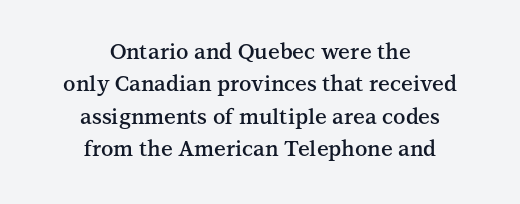
If you folded the block vertically in half, each line would mirror itself in length. In terms of weight, the rendering is demibold, just under bold. How are the letters spaced? Ordinarily, with no added tracking. The lettering holds an erect, upright posture throughout. Each row of text sits above clean, open space. The lines sit at an ordinary, default distance from one another.
